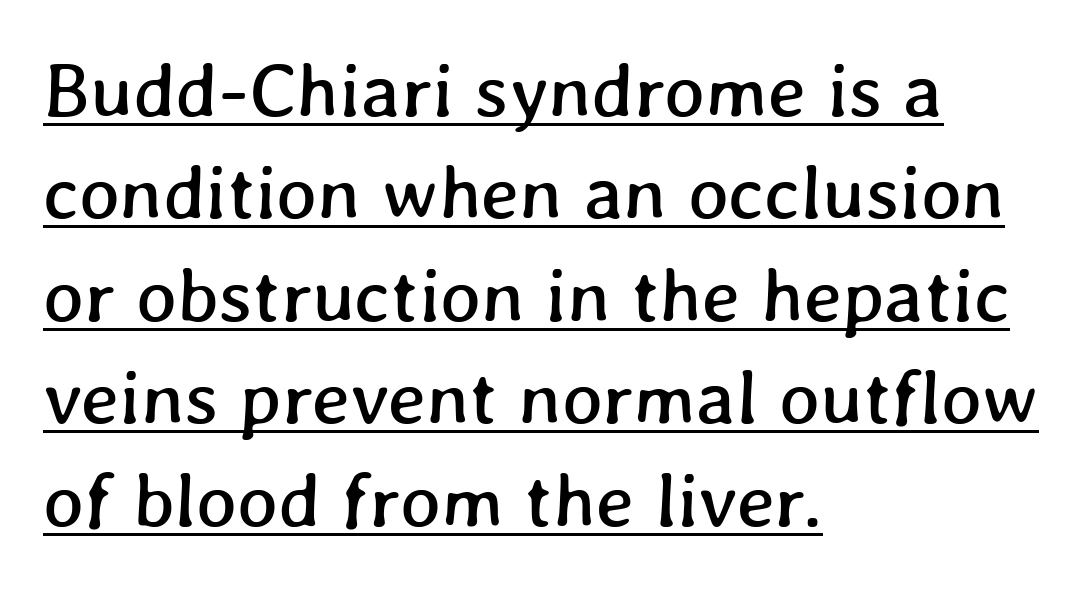
The image shows 77 px text type; set left-aligned, normal line spacing (1.33x), normal letter spacing, underlined; low stroke contrast and a medium x-height.
